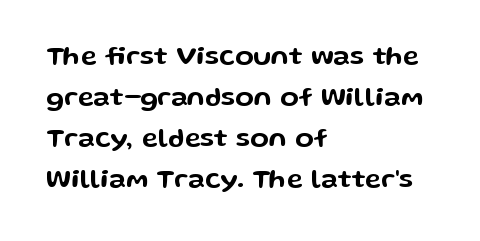
{"italic": "no", "underline": "no", "align": "left", "line_spacing": "normal", "line_spacing_ratio": 1.52, "letter_spacing": "normal", "letter_spacing_em": 0.0, "glyph_px": 27}
